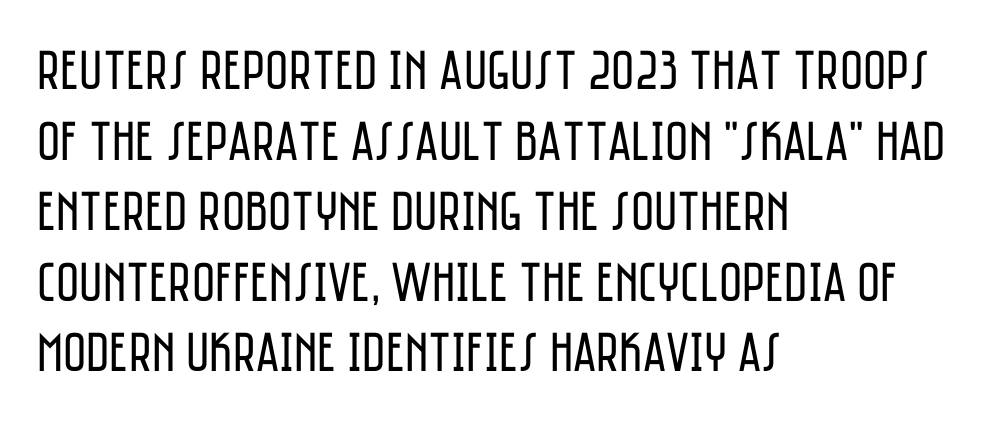
Q: Is the text bold? A: No.
Q: Is the text italic (slanted)? A: No, it is upright.
Q: Is the typeface a serif or a sans-serif typeface? A: Sans-serif.
Q: Is the text underlined? A: No.
Q: How is the paragraph aligned? A: Left-aligned.
Q: Is the spacing between letters normal or unusually wide? A: Normal.
Q: Is the spacing between lines tight, normal or loose? A: Normal.
Q: Width (condensed, normal, or wide)? A: Condensed.
Q: Stroke contrast? A: Low.
Q: x-height? A: Large.
Q: Monospaced? A: No.
